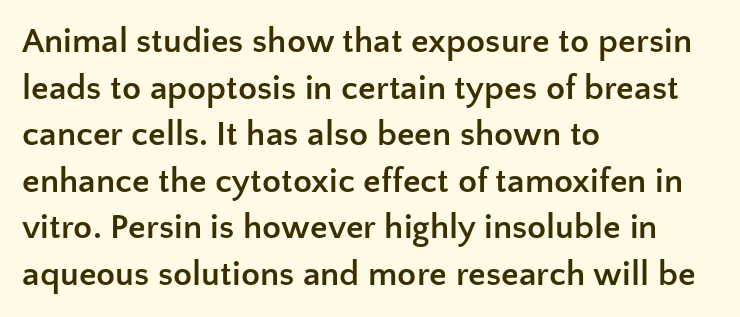
Q: Is the text bold? A: Yes.
Q: Is the text italic (slanted)? A: No, it is upright.
Q: Is the typeface a serif or a sans-serif typeface? A: Sans-serif.
Q: Is the text underlined? A: No.
Q: How is the paragraph aligned? A: Left-aligned.
Q: Is the spacing between letters normal or unusually wide? A: Normal.
Q: Is the spacing between lines tight, normal or loose? A: Normal.
Q: Width (condensed, normal, or wide)? A: Normal.
Q: Stroke contrast? A: Low.
Q: x-height? A: Medium.
Q: Monospaced? A: No.
